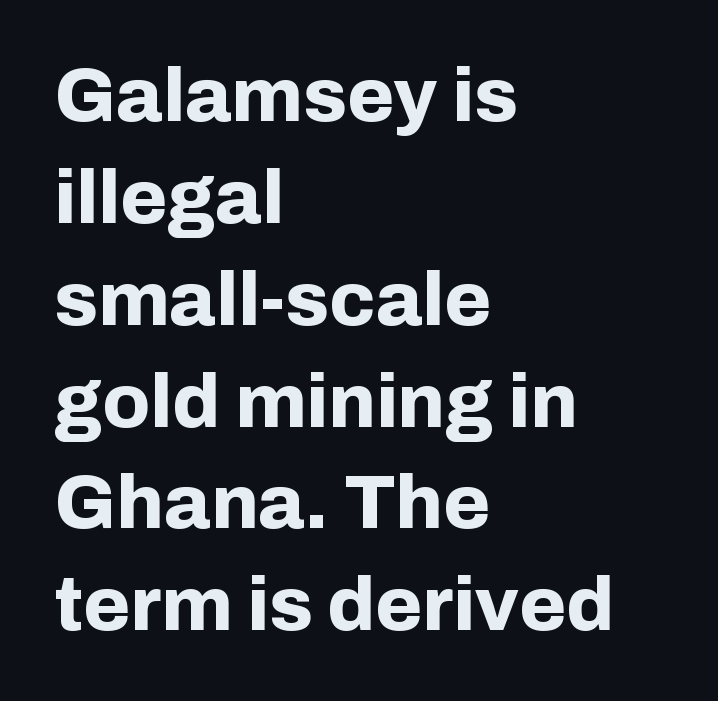
The image shows 76 px bold sans-serif type, upright; set left-aligned, normal line spacing (1.34x), normal letter spacing, not underlined; low stroke contrast and a medium x-height.
